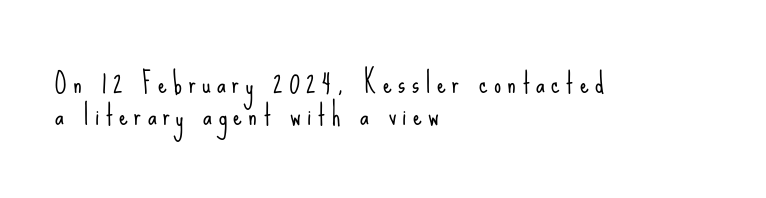
Q: Is the text bold? A: No.
Q: Is the text italic (slanted)? A: No, it is upright.
Q: Is the typeface a serif or a sans-serif typeface? A: Sans-serif.
Q: Is the text underlined? A: No.
Q: How is the paragraph aligned? A: Left-aligned.
Q: Is the spacing between letters normal or unusually wide? A: Unusually wide.
Q: Is the spacing between lines tight, normal or loose? A: Tight.
Q: Width (condensed, normal, or wide)? A: Condensed.
Q: Stroke contrast? A: Low.
Q: x-height? A: Small.
Q: Monospaced? A: No.
